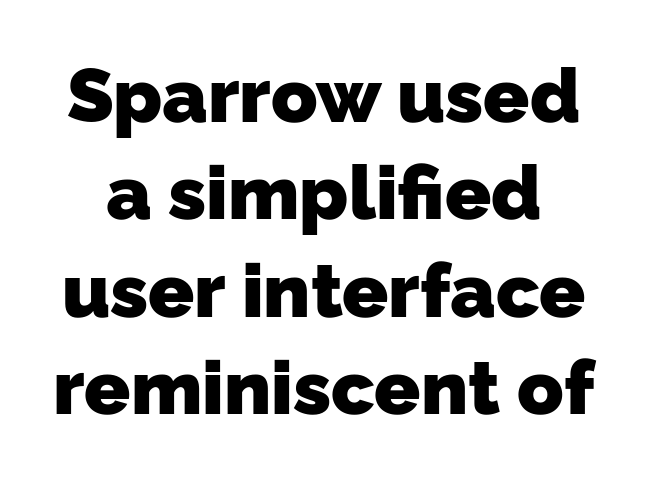
{"serif": "no", "bold": "yes", "weight": "heavy", "width": "normal", "stroke_contrast": "low", "x_height": "medium", "monospaced": "no", "underline": "no", "line_spacing": "normal", "line_spacing_ratio": 1.28, "letter_spacing": "normal", "letter_spacing_em": 0.0, "glyph_px": 76}
